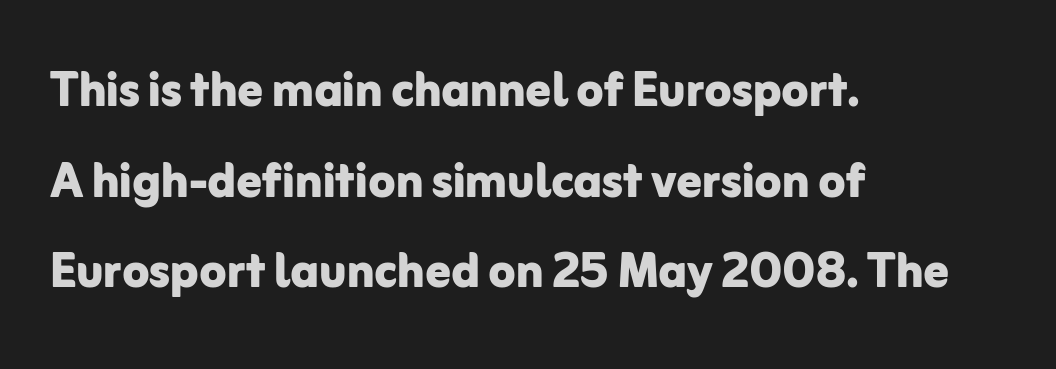
The image shows 62 px bold sans-serif type, upright; set left-aligned, normal line spacing (1.46x), normal letter spacing, not underlined; low stroke contrast and a medium x-height.
